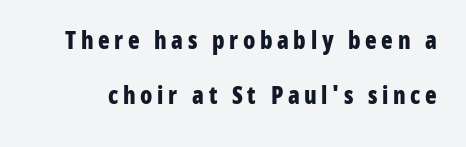
Q: Is the text bold? A: Yes.
Q: Is the text italic (slanted)? A: No, it is upright.
Q: Is the text underlined? A: No.
Q: Is the spacing between lines tight, normal or loose? A: Loose.
